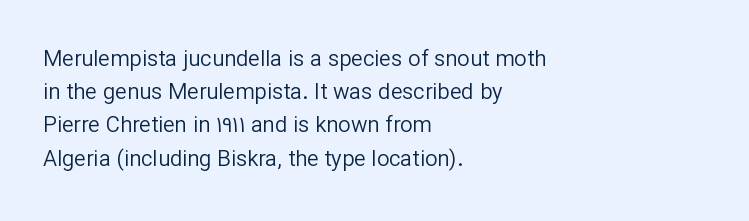
{"italic": "no", "bold": "no", "underline": "no", "align": "left", "line_spacing": "normal", "line_spacing_ratio": 1.51, "letter_spacing": "normal", "letter_spacing_em": 0.0, "glyph_px": 22}
